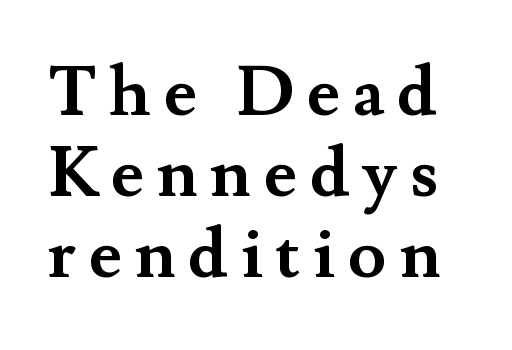
Do the letters lean? They stand straight. What kind of face is this? One with serifs. Descender tails drop into unmarked territory. Summary of weight: heavy, a full bold. Each letter keeps its own natural width here, so spacing adapts to shape.
